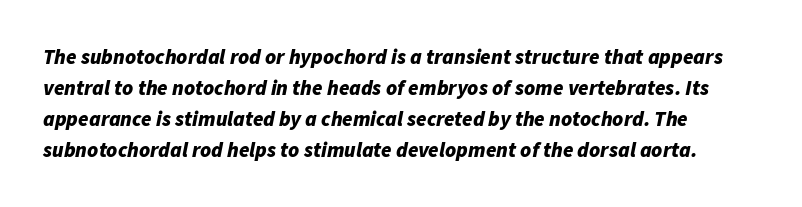
Emphasis-style slanted type is in use. Nobody touched the tracking dial on this one. The passage shown stacks its lines at a standard gap. Is the type bold? Yes — the strokes are clearly thick and heavy. Type without underlining.
